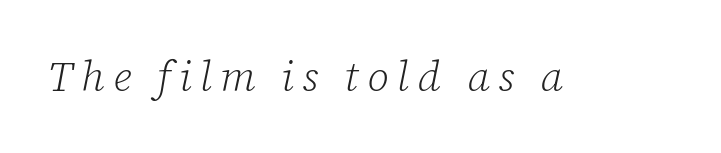
Serif or sans? Serif — the stroke terminals have little feet. Posture: slanted. Does extra space separate the letters? Yes, quite a lot of it. Words float on clear page, feet unadorned. The letters advance in unequal steps, a hallmark of proportional type. The letters look calm and open, with moderate or lighter stems.
